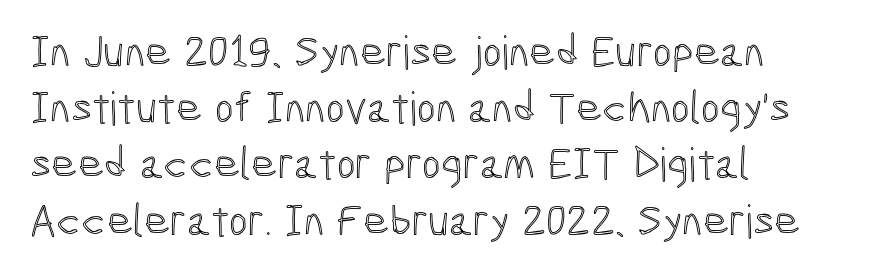
Typeset ragged right — the left edge is the straight one. The face used here is proportionally spaced, like ordinary book or web type. Vertical spacing — default. Honestly, the letter spacing is just normal — you wouldn't notice it.
